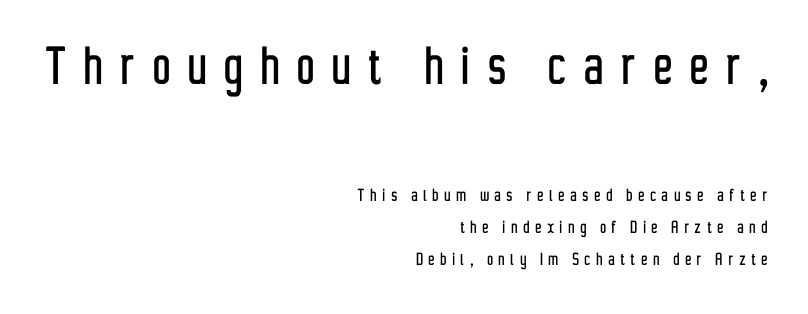
Q: Is the text italic (slanted)? A: No, it is upright.
Q: Is the typeface a serif or a sans-serif typeface? A: Sans-serif.
Q: Is the text underlined? A: No.
Q: How is the paragraph aligned? A: Right-aligned.
Q: Is the spacing between letters normal or unusually wide? A: Unusually wide.
Q: Is the spacing between lines tight, normal or loose? A: Normal.
Q: Which block of text is set in a larger size, the first (top) or the second (bottom)? A: The first (top) one.
Q: Width (condensed, normal, or wide)? A: Condensed.
Q: Stroke contrast? A: Low.
Q: x-height? A: Medium.
Q: Monospaced? A: No.
